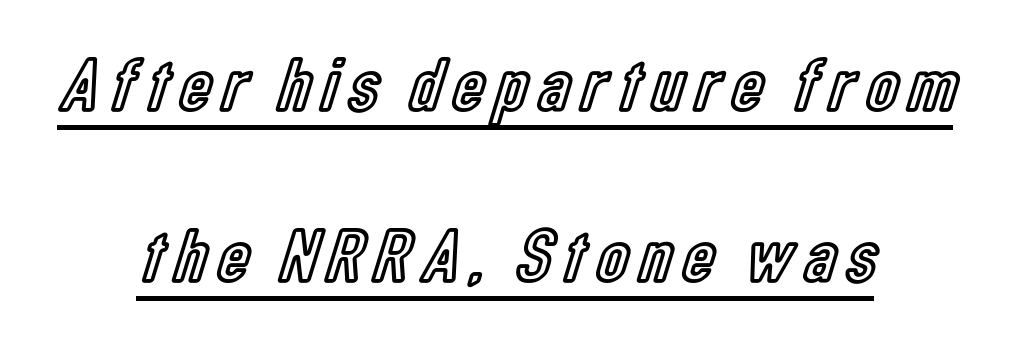
Q: Is the text italic (slanted)? A: Yes.
Q: Is the text underlined? A: Yes.
Q: How is the paragraph aligned? A: Centered.
Q: Is the spacing between lines tight, normal or loose? A: Loose.
Q: Width (condensed, normal, or wide)? A: Condensed.
Q: x-height? A: Medium.
Q: Monospaced? A: No.
